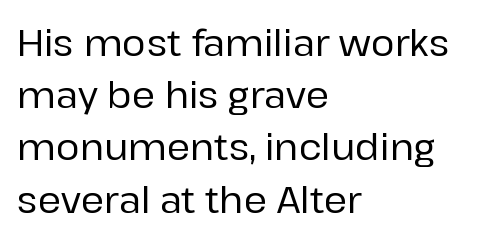
{"serif": "no", "italic": "no", "width": "normal", "stroke_contrast": "low", "x_height": "medium", "monospaced": "no", "underline": "no", "align": "left", "line_spacing": "normal", "line_spacing_ratio": 1.45, "letter_spacing": "normal", "letter_spacing_em": 0.0, "glyph_px": 36}
